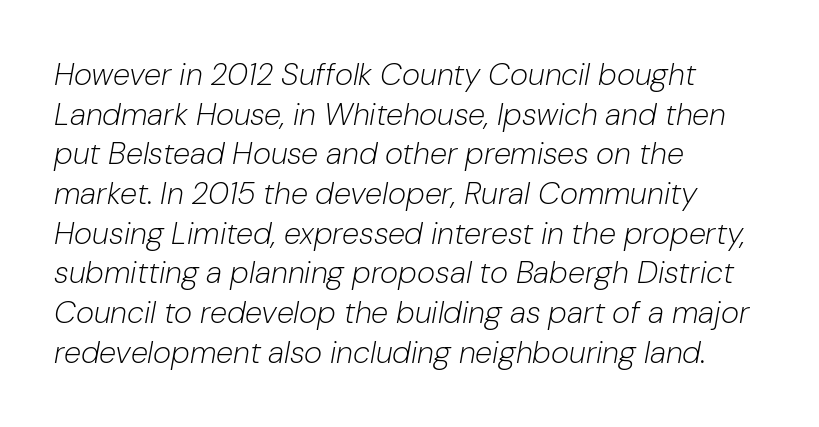
{"italic": "yes", "lean": "right", "slant_degrees": 10, "bold": "no", "weight": "light", "width": "normal", "stroke_contrast": "low", "x_height": "medium", "monospaced": "no", "underline": "no", "align": "left", "line_spacing": "normal", "line_spacing_ratio": 1.28, "letter_spacing": "normal", "letter_spacing_em": 0.0, "glyph_px": 31}
